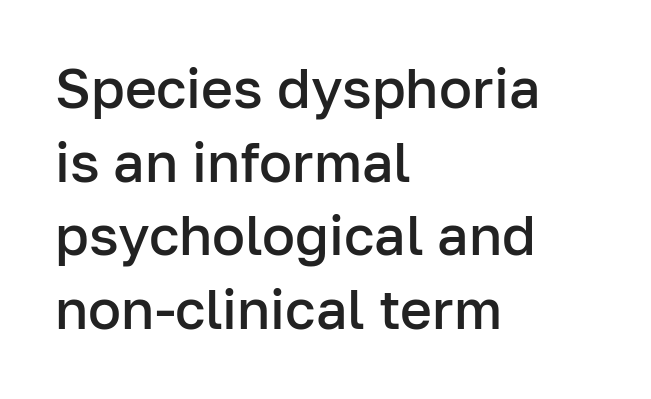
The image shows 55 px semibold sans-serif type, upright; set left-aligned, normal line spacing (1.34x), normal letter spacing, not underlined; low stroke contrast and a medium x-height.
